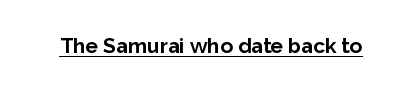
Q: Is the text bold? A: Yes.
Q: Is the text italic (slanted)? A: No, it is upright.
Q: Is the text underlined? A: Yes.
Q: Is the spacing between letters normal or unusually wide? A: Normal.
